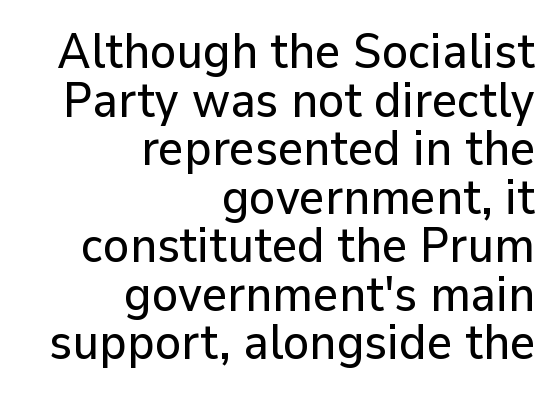
Q: Is the text italic (slanted)? A: No, it is upright.
Q: Is the typeface a serif or a sans-serif typeface? A: Sans-serif.
Q: Is the text underlined? A: No.
Q: How is the paragraph aligned? A: Right-aligned.
Q: Is the spacing between letters normal or unusually wide? A: Normal.
Q: Is the spacing between lines tight, normal or loose? A: Tight.
Q: Width (condensed, normal, or wide)? A: Normal.
Q: Stroke contrast? A: Low.
Q: x-height? A: Medium.
Q: Monospaced? A: No.
